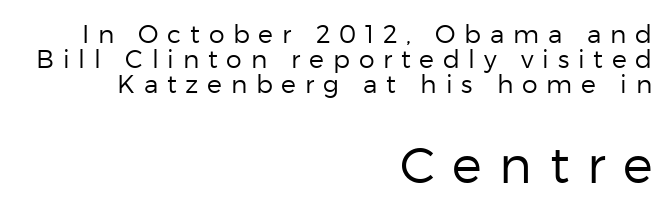
The image shows 50 px regular-weight sans-serif type, upright; set right-aligned, tight line spacing (1.01x), unusually wide letter spacing (+0.35 em), not underlined; the second (bottom) block is 2.0x larger; low stroke contrast and a medium x-height.
